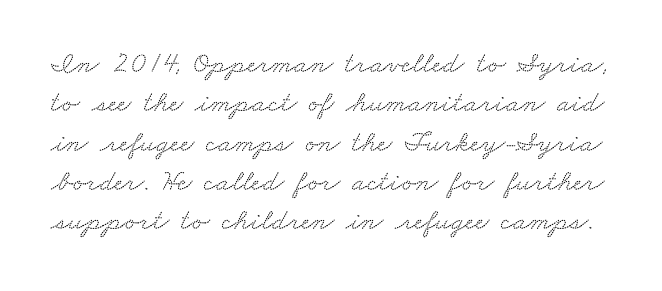
The image shows 30 px wide serif type; set normal line spacing (1.31x), normal letter spacing, not underlined; low stroke contrast and a small x-height.
